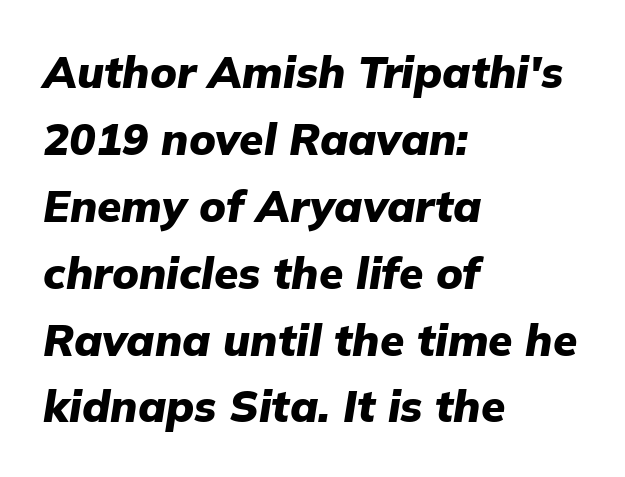
The image shows 44 px heavy type, italic (leaning right); set left-aligned, normal line spacing (1.52x), normal letter spacing, not underlined; low stroke contrast and a medium x-height.
